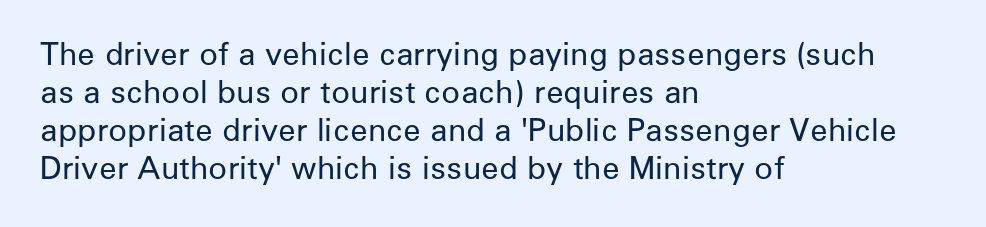
Q: Is the text bold? A: No.
Q: Is the text italic (slanted)? A: No, it is upright.
Q: Is the typeface a serif or a sans-serif typeface? A: Sans-serif.
Q: Is the text underlined? A: No.
Q: How is the paragraph aligned? A: Left-aligned.
Q: Is the spacing between letters normal or unusually wide? A: Normal.
Q: Width (condensed, normal, or wide)? A: Normal.
Q: Stroke contrast? A: Low.
Q: x-height? A: Medium.
Q: Monospaced? A: No.
